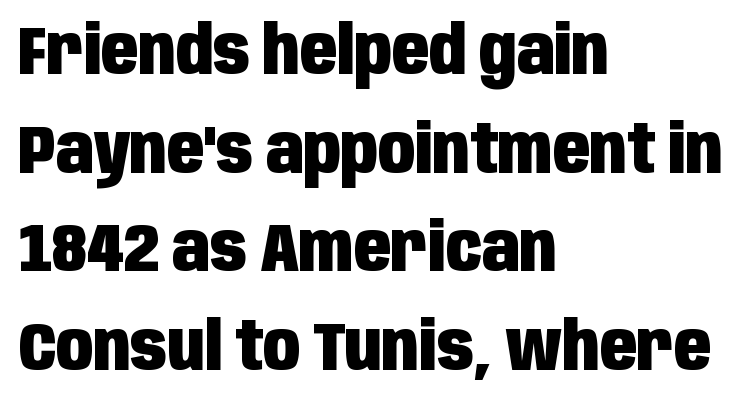
A typesetter would call this proportional, since set widths differ per character. Strokes here are thick enough to call this a true bold. Rendered with straight, roman letterforms. Caption: standard tracking, unaltered.
